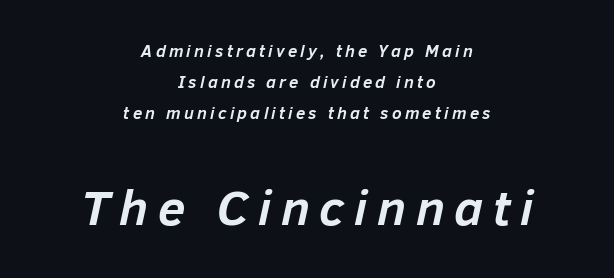
Q: Is the text bold? A: Yes.
Q: Is the text italic (slanted)? A: Yes, it leans right by about 12 degrees.
Q: Is the text underlined? A: No.
Q: How is the paragraph aligned? A: Centered.
Q: Which block of text is set in a larger size, the first (top) or the second (bottom)? A: The second (bottom) one.
Q: Width (condensed, normal, or wide)? A: Normal.
Q: Stroke contrast? A: Low.
Q: x-height? A: Medium.
Q: Monospaced? A: No.
